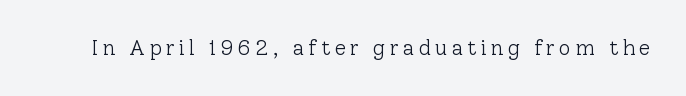
Q: Is the text bold? A: No.
Q: Is the text italic (slanted)? A: No, it is upright.
Q: Is the text underlined? A: No.
Q: Is the spacing between letters normal or unusually wide? A: Unusually wide.
